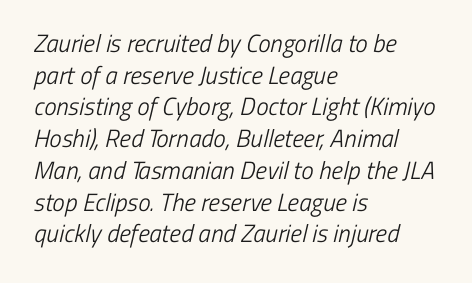
A quiet, ordinary-to-light weight characterises the typeface. Decoration check: the copy has no underline. What stands out about the letter spacing? Nothing — it is the standard amount. Every row of glyphs begins at an identical x-position on the left. Leading matches the norm, producing a regular column.
